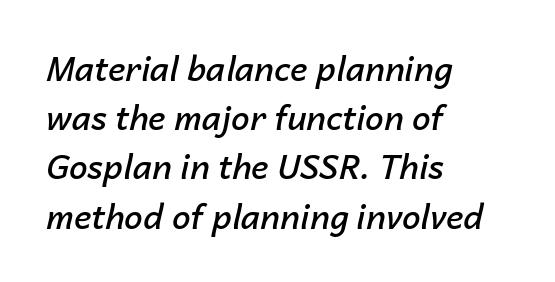
{"italic": "yes", "lean": "right", "slant_degrees": 14, "bold": "semi", "weight": "semibold", "width": "normal", "stroke_contrast": "low", "x_height": "medium", "monospaced": "no", "underline": "no", "align": "left", "line_spacing": "normal", "line_spacing_ratio": 1.49, "letter_spacing": "normal", "letter_spacing_em": 0.0, "glyph_px": 33}
